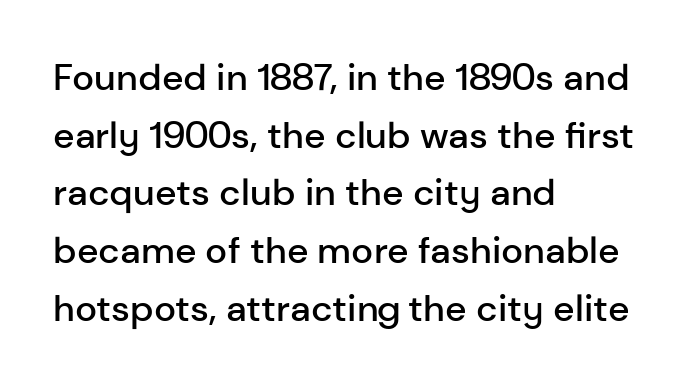
{"serif": "no", "italic": "no", "bold": "semi", "weight": "semibold", "width": "normal", "stroke_contrast": "low", "x_height": "medium", "monospaced": "no", "underline": "no", "align": "left", "line_spacing": "normal", "line_spacing_ratio": 1.56, "letter_spacing": "normal", "letter_spacing_em": 0.0, "glyph_px": 37}
